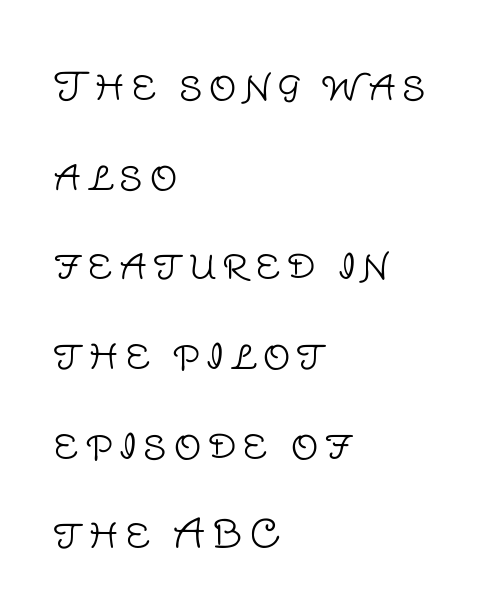
The font is comparable to plain body text, perhaps lighter. The passage is arranged the way most books set body copy — flush left. Only glyphs here, with clear space below each row. In terms of letterform style, serifs are entirely absent. Whoever set this chose breathing room over compactness in the vertical rhythm.
